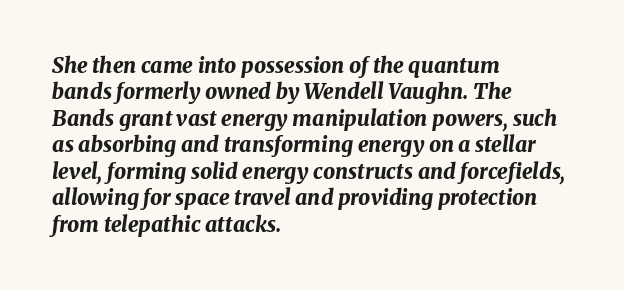
{"italic": "yes", "lean": "right", "slant_degrees": 8, "bold": "yes", "underline": "no", "align": "left", "line_spacing": "normal", "line_spacing_ratio": 1.26, "letter_spacing": "normal", "letter_spacing_em": 0.0, "glyph_px": 21}
